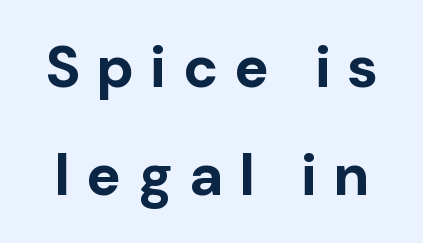
The letters advance in unequal steps, a hallmark of proportional type. Any mark beneath the type? The region is blank. A typesetter would mark this as roman, not italic. Look at the bottom of the vertical strokes: they stop flat, with no serifs. Letter spacing: wide. This is heavy type, rendered in bold.
